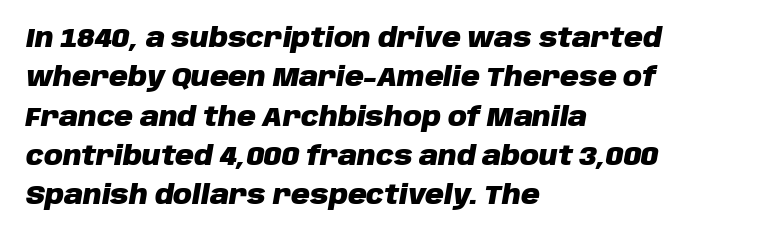
The image shows 26 px bold type, italic (leaning right); set left-aligned, normal line spacing (1.51x), normal letter spacing, not underlined.
